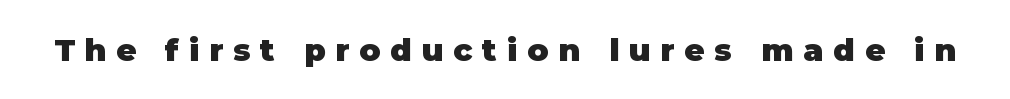
The image shows 31 px heavy sans-serif type, upright; set unusually wide letter spacing (+0.32 em), not underlined; low stroke contrast and a large x-height.
